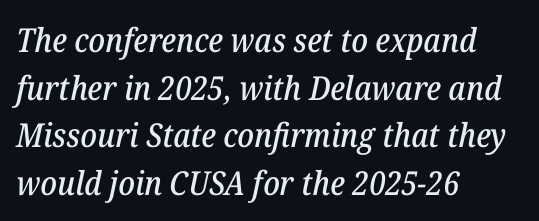
The image shows 33 px serif type, italic (leaning right); set left-aligned, normal line spacing (1.44x), normal letter spacing, not underlined; low stroke contrast and a medium x-height.
